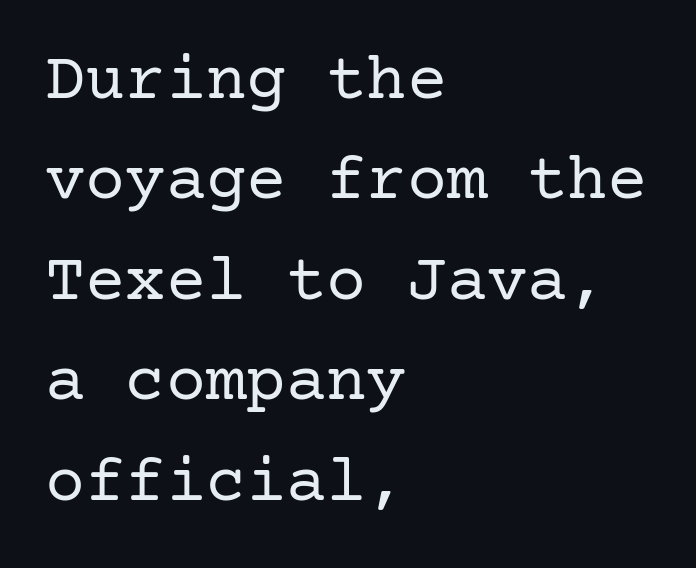
The image shows 67 px regular-weight serif type, upright; set left-aligned, normal line spacing (1.5x), normal letter spacing, not underlined; low stroke contrast and a medium x-height.
